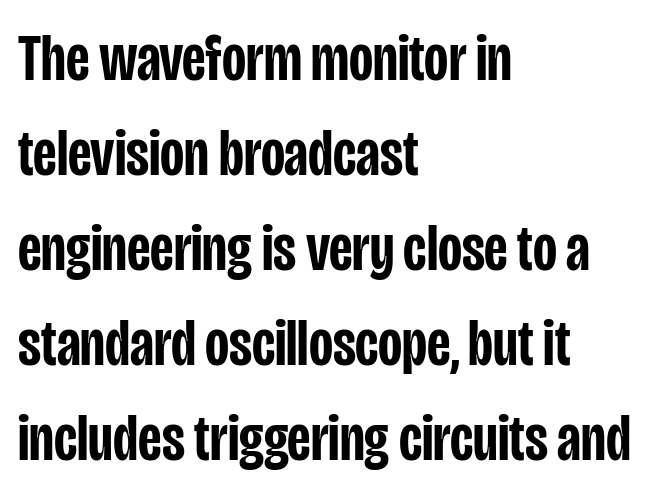
{"serif": "no", "italic": "no", "bold": "semi", "weight": "semibold", "width": "condensed", "stroke_contrast": "low", "x_height": "large", "monospaced": "no", "underline": "no", "align": "left", "line_spacing": "normal", "line_spacing_ratio": 1.44, "letter_spacing": "normal", "letter_spacing_em": 0.0, "glyph_px": 66}
